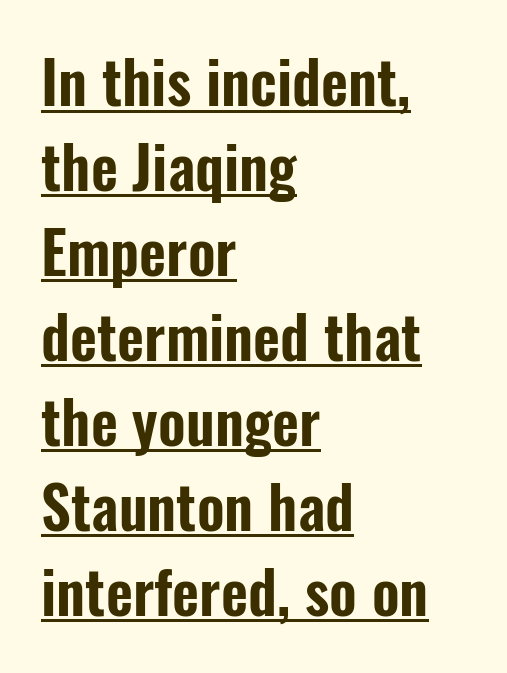
Q: Is the text italic (slanted)? A: No, it is upright.
Q: Is the typeface a serif or a sans-serif typeface? A: Sans-serif.
Q: Is the text underlined? A: Yes.
Q: How is the paragraph aligned? A: Left-aligned.
Q: Is the spacing between letters normal or unusually wide? A: Normal.
Q: Is the spacing between lines tight, normal or loose? A: Normal.
Q: Width (condensed, normal, or wide)? A: Condensed.
Q: Stroke contrast? A: Low.
Q: x-height? A: Medium.
Q: Monospaced? A: No.
